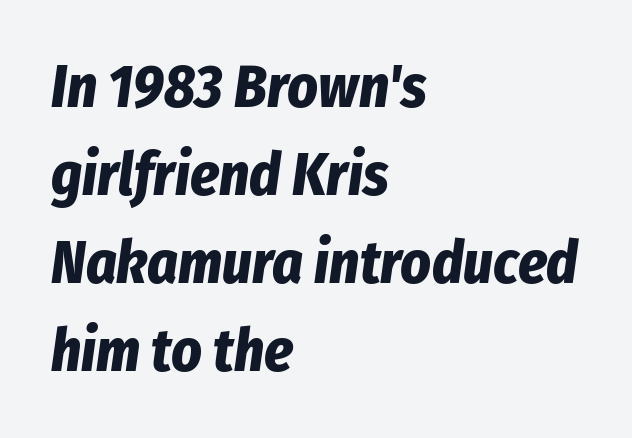
The image shows 59 px bold, condensed type, italic (leaning right); set left-aligned, normal line spacing (1.49x), normal letter spacing, not underlined; low stroke contrast and a medium x-height.
